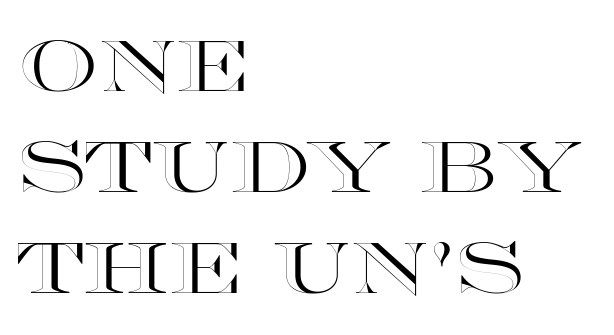
Which margin do the lines hug? The left one — the right edge is uneven. Default kerning and tracking; the words read as compact shapes. The strip under each line holds only bare page. Think of a printed novel: that variable character pitch is what you see here.
